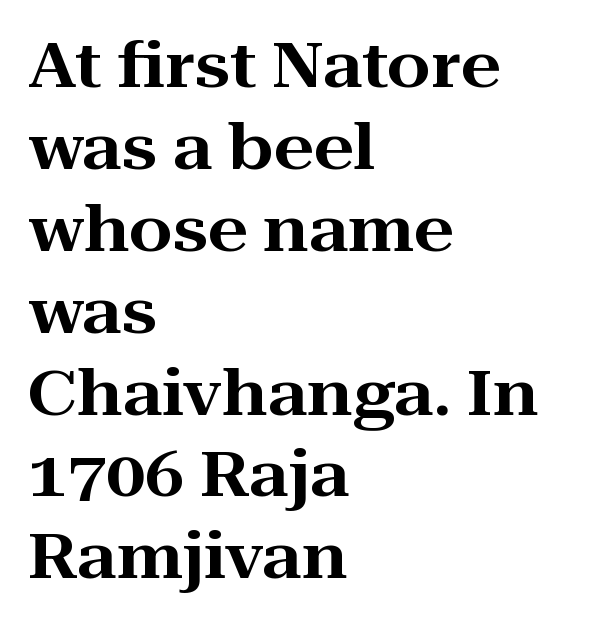
Every character sits straight up, as roman type does. The strip under each line holds only bare page. Successive baselines arrive at the customary interval. The passage shown is typeset with a serif family. Casual observation: everything's shoved over to the left. Does extra space separate the letters? No, they use regular spacing.
